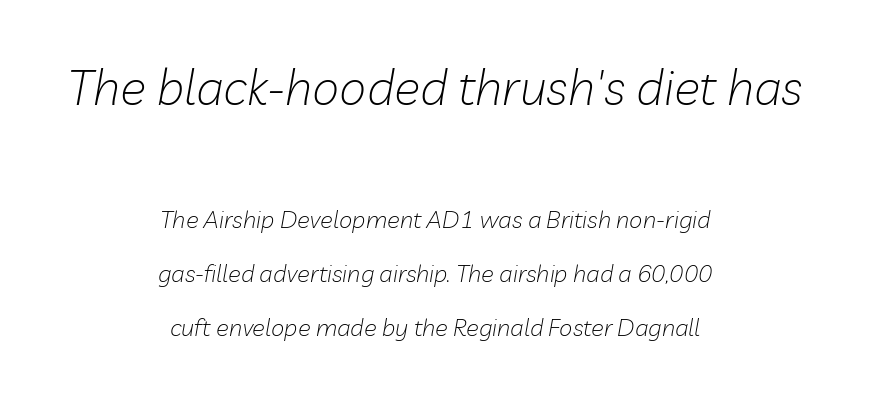
Q: Is the text bold? A: No.
Q: Is the text italic (slanted)? A: Yes, it leans right by about 10 degrees.
Q: Is the text underlined? A: No.
Q: How is the paragraph aligned? A: Centered.
Q: Is the spacing between letters normal or unusually wide? A: Normal.
Q: Is the spacing between lines tight, normal or loose? A: Loose.
Q: Which block of text is set in a larger size, the first (top) or the second (bottom)? A: The first (top) one.
Q: Width (condensed, normal, or wide)? A: Normal.
Q: Stroke contrast? A: Low.
Q: x-height? A: Medium.
Q: Monospaced? A: No.
